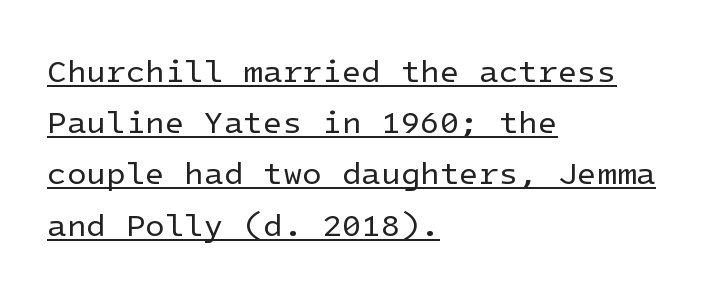
The image shows 32 px regular-weight sans-serif type, upright; set left-aligned, normal line spacing (1.6x), normal letter spacing, underlined; low stroke contrast and a medium x-height.
